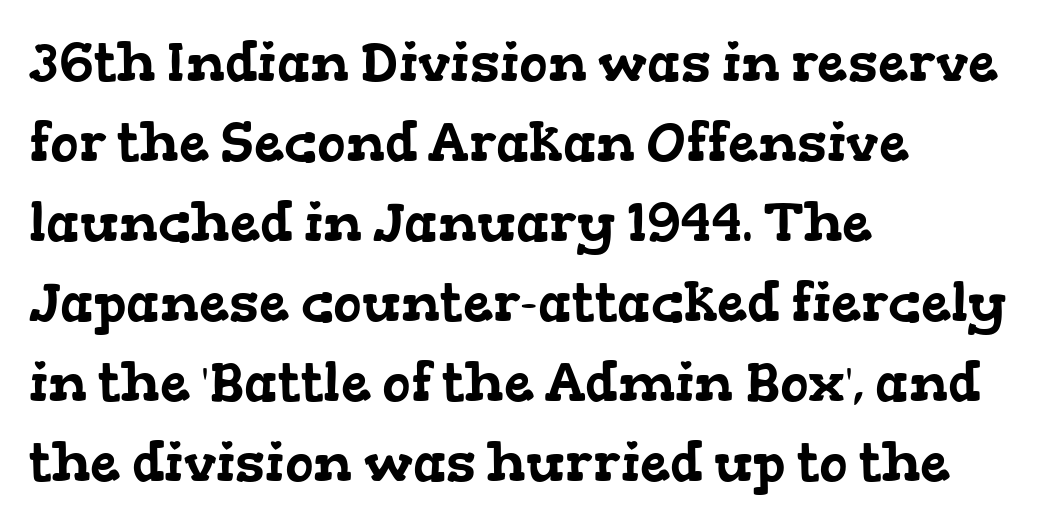
Q: Is the typeface a serif or a sans-serif typeface? A: Serif.
Q: Is the text underlined? A: No.
Q: How is the paragraph aligned? A: Left-aligned.
Q: Is the spacing between letters normal or unusually wide? A: Normal.
Q: Is the spacing between lines tight, normal or loose? A: Normal.
Q: Width (condensed, normal, or wide)? A: Wide.
Q: Stroke contrast? A: Low.
Q: x-height? A: Medium.
Q: Monospaced? A: No.
